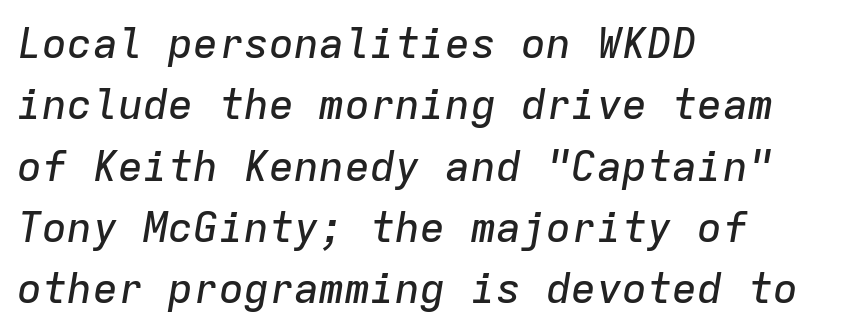
{"italic": "yes", "lean": "right", "slant_degrees": 9, "width": "normal", "stroke_contrast": "low", "x_height": "medium", "monospaced": "yes", "underline": "no", "align": "left", "line_spacing": "normal", "line_spacing_ratio": 1.46, "letter_spacing": "normal", "letter_spacing_em": 0.0, "glyph_px": 42}
